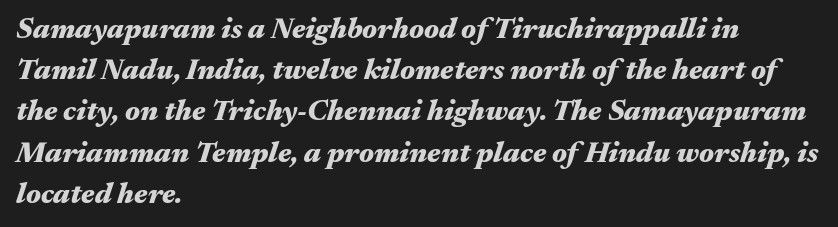
{"italic": "yes", "lean": "right", "slant_degrees": 17, "bold": "yes", "weight": "heavy", "width": "wide", "stroke_contrast": "medium", "x_height": "medium", "monospaced": "no", "underline": "no", "align": "left", "line_spacing": "normal", "line_spacing_ratio": 1.42, "letter_spacing": "normal", "letter_spacing_em": 0.0, "glyph_px": 29}
